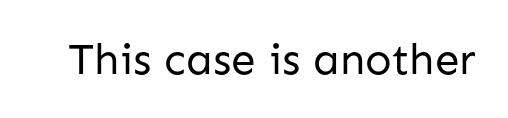
Q: Is the text bold? A: No.
Q: Is the text italic (slanted)? A: No, it is upright.
Q: Is the typeface a serif or a sans-serif typeface? A: Sans-serif.
Q: Is the text underlined? A: No.
Q: Is the spacing between letters normal or unusually wide? A: Normal.
Q: Width (condensed, normal, or wide)? A: Normal.
Q: Stroke contrast? A: Low.
Q: x-height? A: Medium.
Q: Monospaced? A: No.
